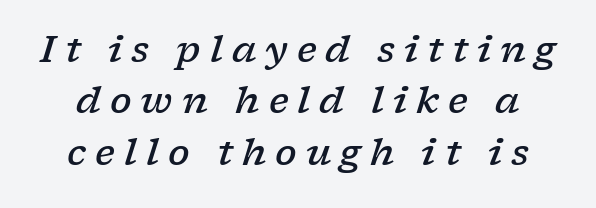
Q: Is the text bold? A: Semi-bold.
Q: Is the text italic (slanted)? A: Yes, it leans right by about 17 degrees.
Q: Is the typeface a serif or a sans-serif typeface? A: Serif.
Q: Is the text underlined? A: No.
Q: Is the spacing between letters normal or unusually wide? A: Unusually wide.
Q: Is the spacing between lines tight, normal or loose? A: Normal.
Q: Width (condensed, normal, or wide)? A: Wide.
Q: Stroke contrast? A: Low.
Q: x-height? A: Medium.
Q: Monospaced? A: No.
